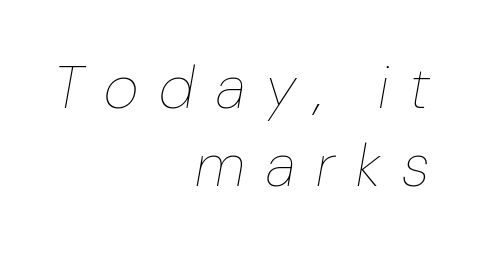
{"italic": "yes", "lean": "right", "slant_degrees": 10, "bold": "no", "weight": "thin", "width": "normal", "stroke_contrast": "low", "x_height": "medium", "monospaced": "no", "underline": "no", "align": "right", "line_spacing": "normal", "line_spacing_ratio": 1.3, "letter_spacing": "wide", "letter_spacing_em": 0.35, "glyph_px": 60}
